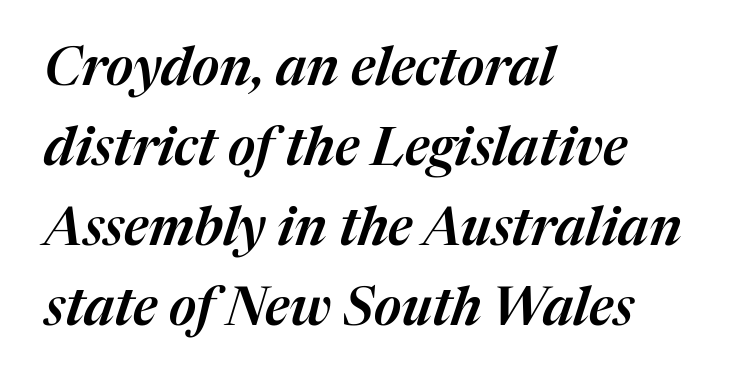
The image shows 53 px text type, italic (leaning right); set left-aligned, normal line spacing (1.51x), normal letter spacing, not underlined; medium stroke contrast and a medium x-height.
